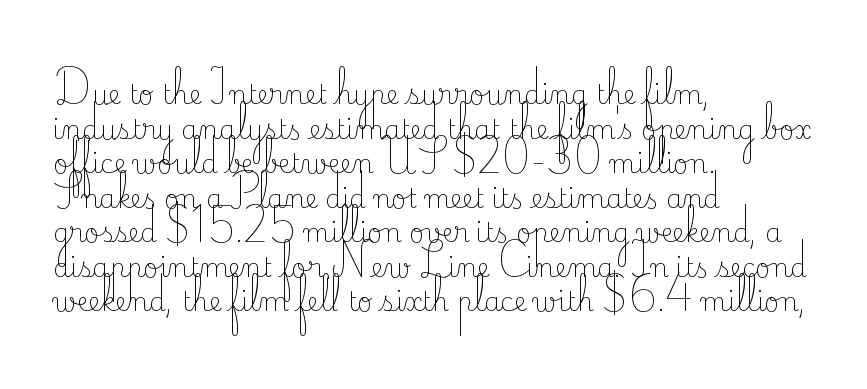
{"italic": "no", "bold": "no", "underline": "no", "align": "left", "line_spacing": "normal", "line_spacing_ratio": 1.33, "letter_spacing": "normal", "letter_spacing_em": 0.0, "glyph_px": 26}
